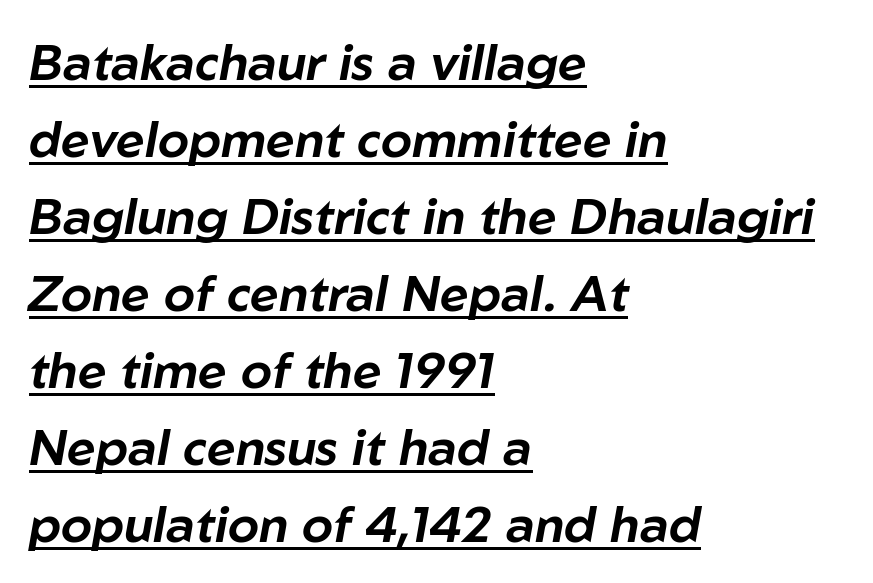
{"italic": "yes", "lean": "right", "slant_degrees": 10, "width": "normal", "stroke_contrast": "low", "x_height": "medium", "monospaced": "no", "underline": "yes", "align": "left", "line_spacing": "normal", "line_spacing_ratio": 1.54, "letter_spacing": "normal", "letter_spacing_em": 0.0, "glyph_px": 50}
